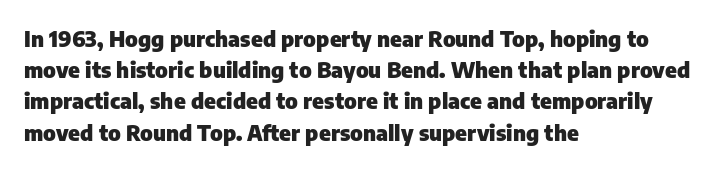
In CSS terms this would be text-align: left. Baseline-to-baseline distance is the conventional proportion of letter height. Notice how the stems are strictly vertical — no italics here. The space beneath each line is pristine and unruled. Spacing between characters is what you'd get straight out of the box. The passage shown is emphatically bold.
